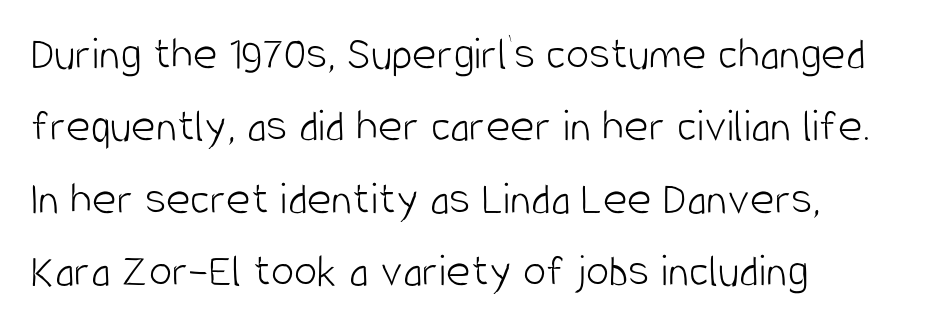
This sample uses plain, unmodified letter spacing. The lettering holds an erect, upright posture throughout. Check the space under the baseline: it is left empty. Ink coverage per letter is moderate at most. The letters carry no serifs — their stems end cleanly without finishing strokes.
